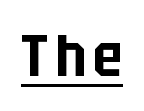
Proportional: the letters do not fall into vertical columns. Font category for this specimen: sans-serif. Every stem runs plumb, perpendicular to the baseline. The typesetter has applied underlining to the passage shown.
